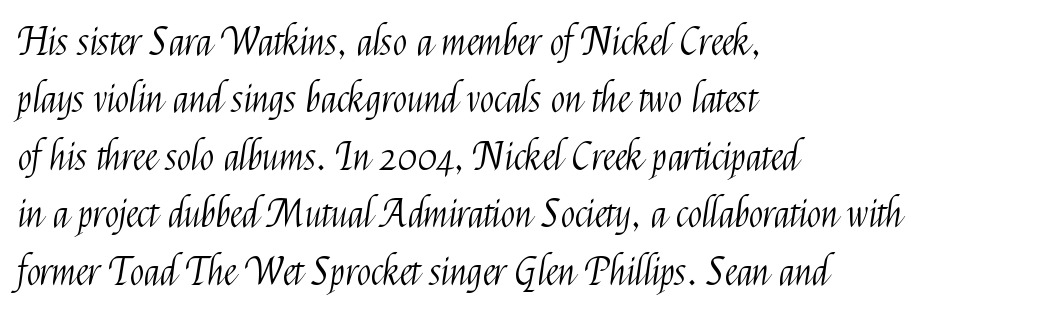
A quiet, ordinary-to-light weight characterises the typeface. The setting favours the left margin, as ordinary paragraphs usually do. The passage shown is typed in a proportional face where columns would drift. Here the glyphs are tracked normally, forming tight word shapes. The text was rendered using a sans face with plain stroke endings.
